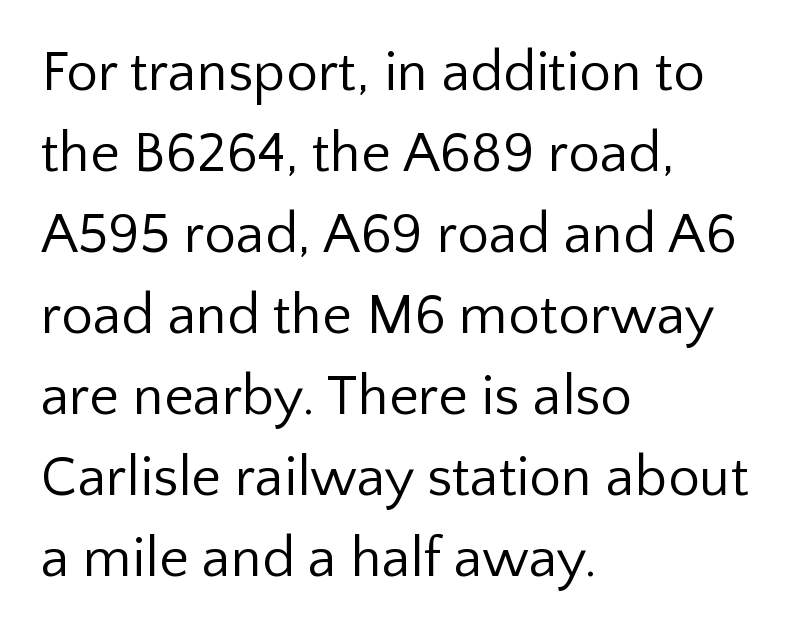
Q: Is the text bold? A: No.
Q: Is the text italic (slanted)? A: No, it is upright.
Q: Is the typeface a serif or a sans-serif typeface? A: Sans-serif.
Q: Is the text underlined? A: No.
Q: How is the paragraph aligned? A: Left-aligned.
Q: Is the spacing between letters normal or unusually wide? A: Normal.
Q: Is the spacing between lines tight, normal or loose? A: Normal.
Q: Width (condensed, normal, or wide)? A: Normal.
Q: Stroke contrast? A: Low.
Q: x-height? A: Medium.
Q: Monospaced? A: No.
